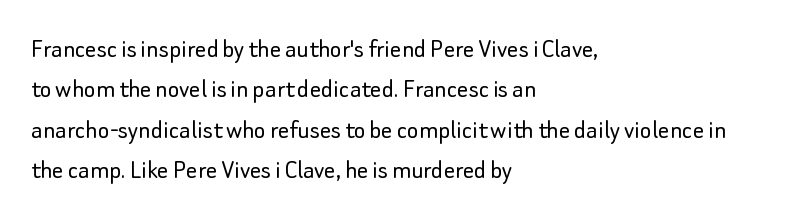
Q: Is the text bold? A: No.
Q: Is the text italic (slanted)? A: No, it is upright.
Q: Is the typeface a serif or a sans-serif typeface? A: Sans-serif.
Q: Is the text underlined? A: No.
Q: How is the paragraph aligned? A: Left-aligned.
Q: Is the spacing between letters normal or unusually wide? A: Normal.
Q: Is the spacing between lines tight, normal or loose? A: Normal.
Q: Width (condensed, normal, or wide)? A: Normal.
Q: Stroke contrast? A: Low.
Q: x-height? A: Small.
Q: Monospaced? A: No.
